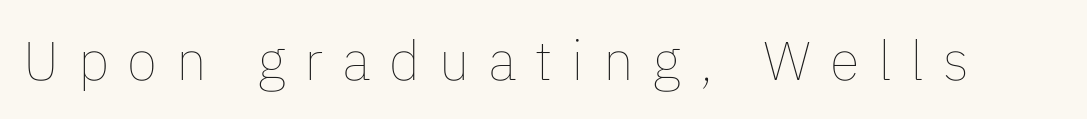
Q: Is the text bold? A: No.
Q: Is the text italic (slanted)? A: No, it is upright.
Q: Is the text underlined? A: No.
Q: Is the spacing between letters normal or unusually wide? A: Unusually wide.
Q: Width (condensed, normal, or wide)? A: Normal.
Q: Stroke contrast? A: Low.
Q: x-height? A: Medium.
Q: Monospaced? A: No.
